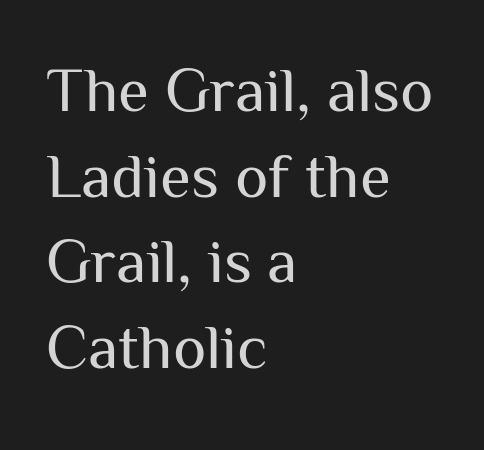
The image shows 63 px regular-weight sans-serif type, upright; set left-aligned, normal line spacing (1.36x), normal letter spacing, not underlined; medium stroke contrast and a medium x-height.
